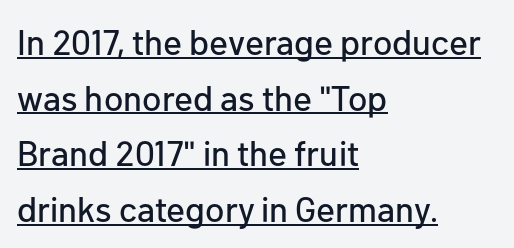
{"serif": "no", "italic": "no", "width": "normal", "stroke_contrast": "low", "x_height": "medium", "monospaced": "no", "underline": "yes", "align": "left", "line_spacing": "normal", "line_spacing_ratio": 1.59, "letter_spacing": "normal", "letter_spacing_em": 0.0, "glyph_px": 35}
